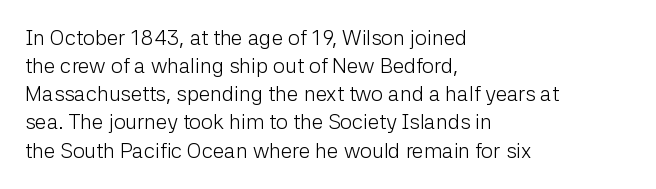
{"italic": "no", "bold": "no", "underline": "no", "align": "left", "line_spacing": "normal", "line_spacing_ratio": 1.34, "letter_spacing": "normal", "letter_spacing_em": 0.0, "glyph_px": 21}
